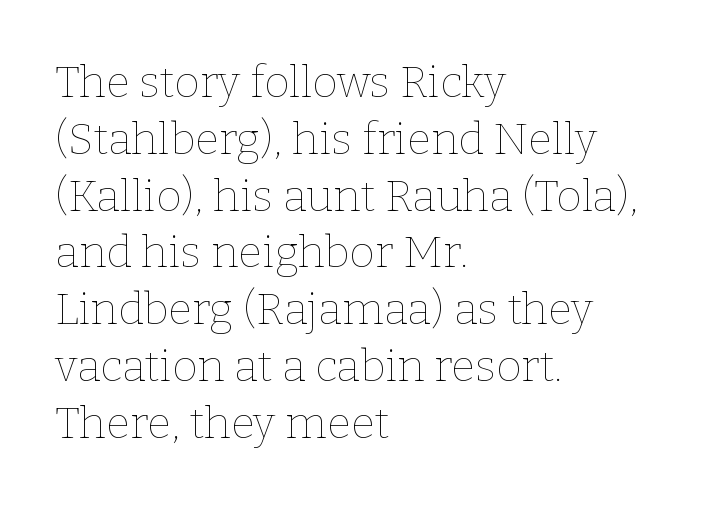
{"italic": "no", "bold": "no", "weight": "thin", "width": "normal", "stroke_contrast": "low", "x_height": "medium", "monospaced": "no", "underline": "no", "align": "left", "line_spacing": "normal", "line_spacing_ratio": 1.29, "letter_spacing": "normal", "letter_spacing_em": 0.0, "glyph_px": 44}
